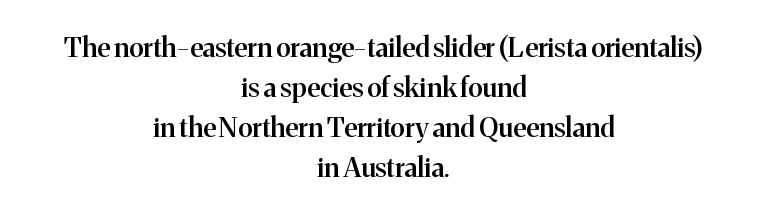
The image shows 27 px text type, upright; set centered, normal line spacing (1.48x), normal letter spacing, not underlined.
